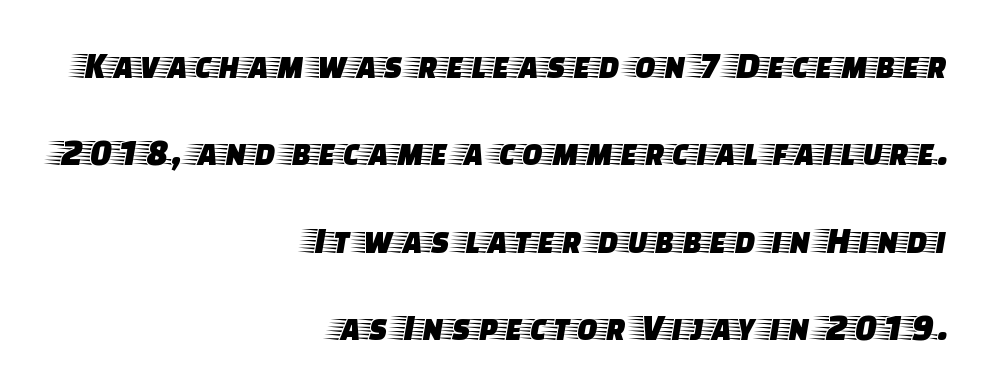
Q: Is the text italic (slanted)? A: Yes.
Q: Is the typeface a serif or a sans-serif typeface? A: Serif.
Q: Is the text underlined? A: No.
Q: How is the paragraph aligned? A: Right-aligned.
Q: Is the spacing between letters normal or unusually wide? A: Normal.
Q: Is the spacing between lines tight, normal or loose? A: Loose.
Q: Width (condensed, normal, or wide)? A: Wide.
Q: Stroke contrast? A: Low.
Q: x-height? A: Large.
Q: Monospaced? A: No.
